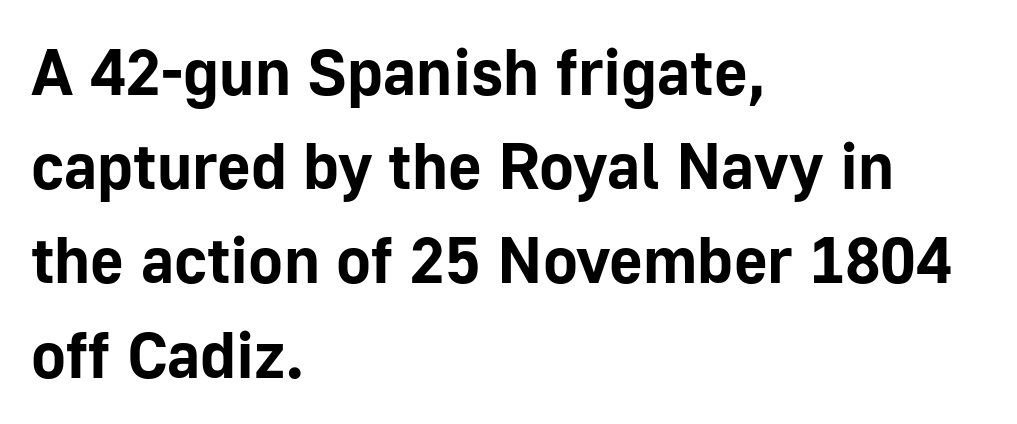
The gap between lines stays unmarked. Do the characters align in a grid? No, the font is proportional. Leading matches the norm, producing a regular column. Note: no serifs on the glyphs. Each line starts at the same left margin while the right side varies. These words are printed bold, with thick strokes throughout.
